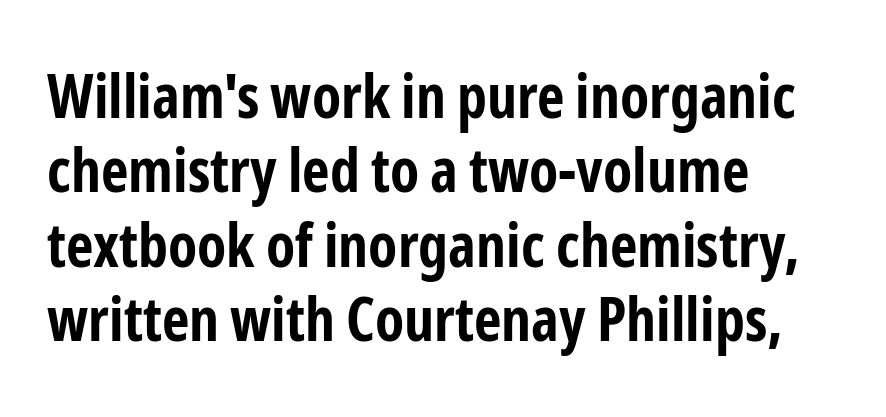
The image shows 60 px bold, condensed sans-serif type, upright; set left-aligned, line spacing 1.24x, normal letter spacing, not underlined; low stroke contrast and a medium x-height.
